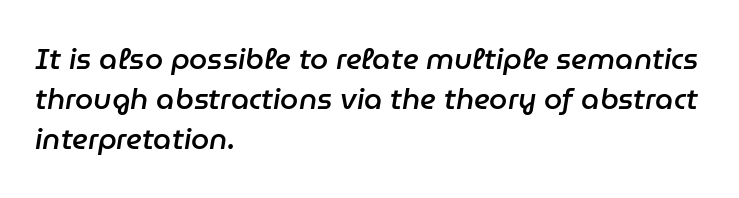
{"italic": "yes", "lean": "right", "slant_degrees": 9, "bold": "semi", "weight": "semibold", "width": "normal", "stroke_contrast": "low", "x_height": "medium", "monospaced": "no", "underline": "no", "align": "left", "line_spacing": "normal", "line_spacing_ratio": 1.38, "letter_spacing": "normal", "letter_spacing_em": 0.0, "glyph_px": 29}
